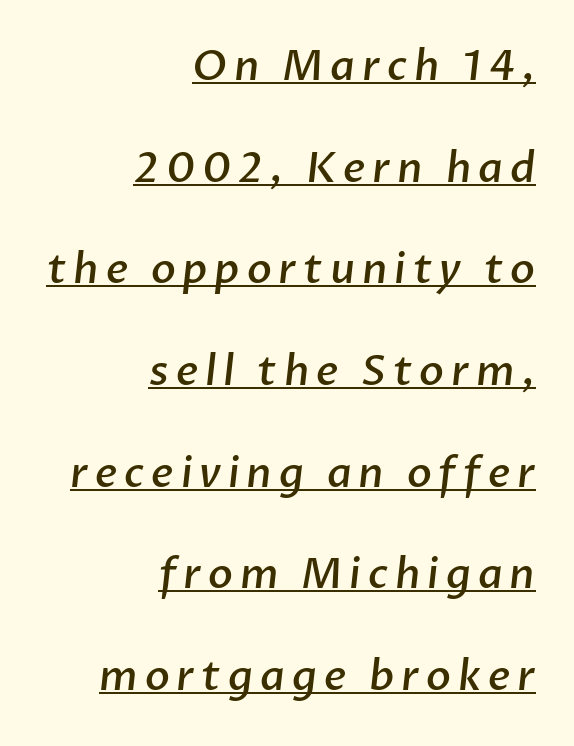
{"serif": "no", "bold": "semi", "weight": "semibold", "width": "normal", "stroke_contrast": "low", "x_height": "medium", "monospaced": "no", "underline": "yes", "align": "right", "line_spacing": "loose", "line_spacing_ratio": 2.48, "glyph_px": 41}
